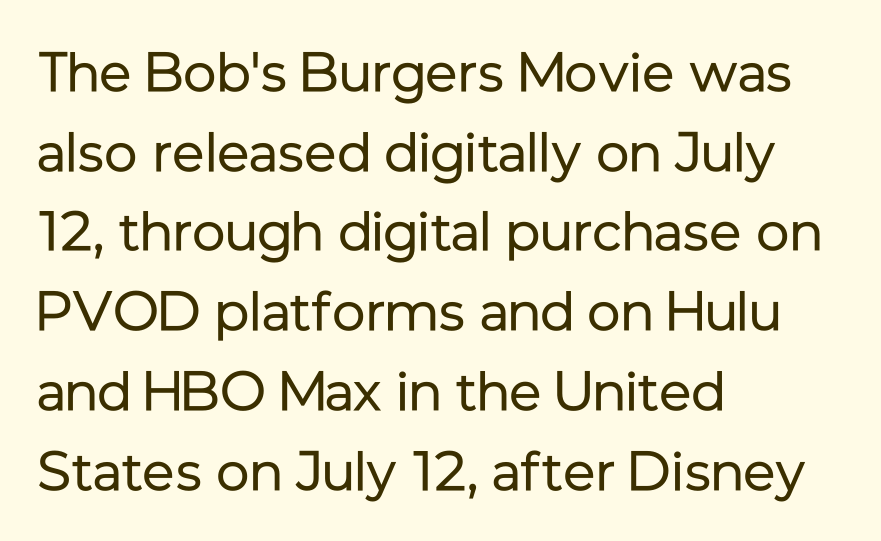
Q: Is the text bold? A: No.
Q: Is the text italic (slanted)? A: No, it is upright.
Q: Is the typeface a serif or a sans-serif typeface? A: Sans-serif.
Q: Is the text underlined? A: No.
Q: How is the paragraph aligned? A: Left-aligned.
Q: Is the spacing between letters normal or unusually wide? A: Normal.
Q: Is the spacing between lines tight, normal or loose? A: Normal.
Q: Width (condensed, normal, or wide)? A: Normal.
Q: Stroke contrast? A: Low.
Q: x-height? A: Medium.
Q: Monospaced? A: No.
